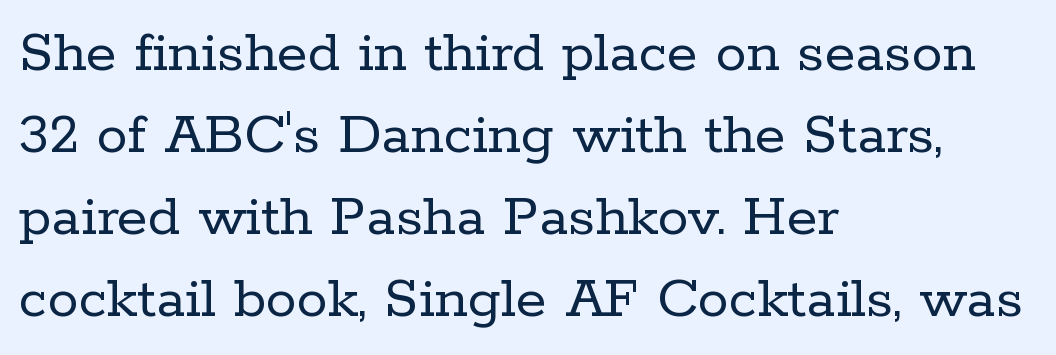
Q: Is the text bold? A: No.
Q: Is the text italic (slanted)? A: No, it is upright.
Q: Is the typeface a serif or a sans-serif typeface? A: Serif.
Q: Is the text underlined? A: No.
Q: How is the paragraph aligned? A: Left-aligned.
Q: Is the spacing between letters normal or unusually wide? A: Normal.
Q: Is the spacing between lines tight, normal or loose? A: Normal.
Q: Width (condensed, normal, or wide)? A: Normal.
Q: Stroke contrast? A: Low.
Q: x-height? A: Medium.
Q: Monospaced? A: No.
